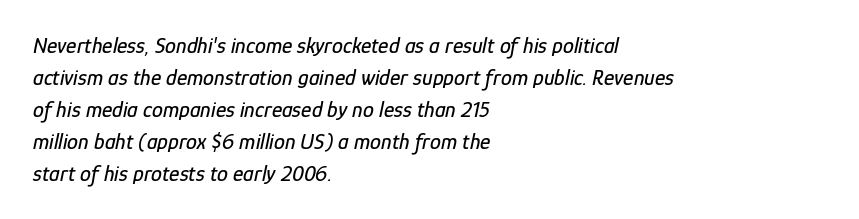
The image shows 22 px text type, italic (leaning right); set left-aligned, normal line spacing (1.45x), normal letter spacing, not underlined.
